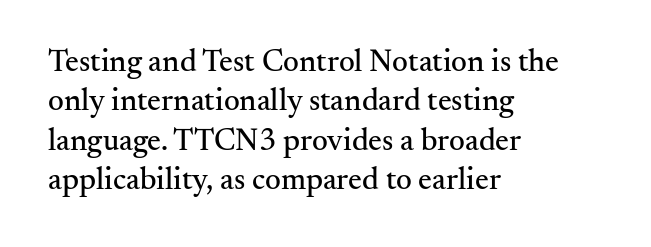
The image shows 31 px serif type, upright; set left-aligned, normal line spacing (1.27x), normal letter spacing, not underlined; medium stroke contrast and a small x-height.
